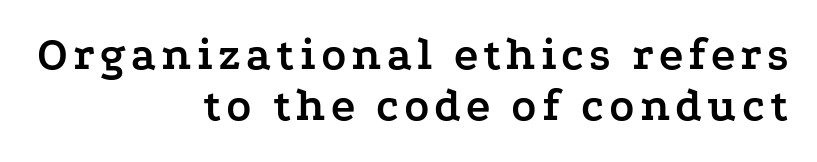
{"serif": "yes", "italic": "no", "bold": "yes", "weight": "semibold", "width": "wide", "stroke_contrast": "low", "x_height": "medium", "monospaced": "no", "underline": "no", "align": "right", "line_spacing": "tight", "line_spacing_ratio": 1.11, "glyph_px": 46}
